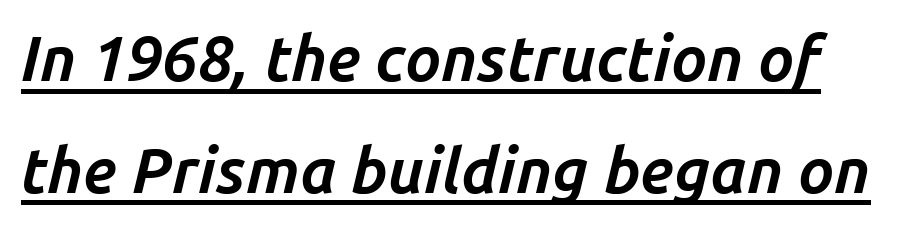
{"italic": "yes", "lean": "right", "slant_degrees": 14, "bold": "yes", "weight": "bold", "width": "normal", "stroke_contrast": "low", "x_height": "medium", "monospaced": "no", "underline": "yes", "line_spacing_ratio": 1.77, "letter_spacing": "normal", "letter_spacing_em": 0.0, "glyph_px": 63}
